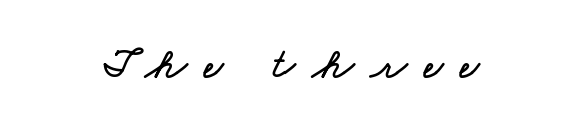
{"width": "wide", "stroke_contrast": "low", "x_height": "small", "monospaced": "no", "underline": "no", "letter_spacing": "wide", "letter_spacing_em": 0.38, "glyph_px": 43}
